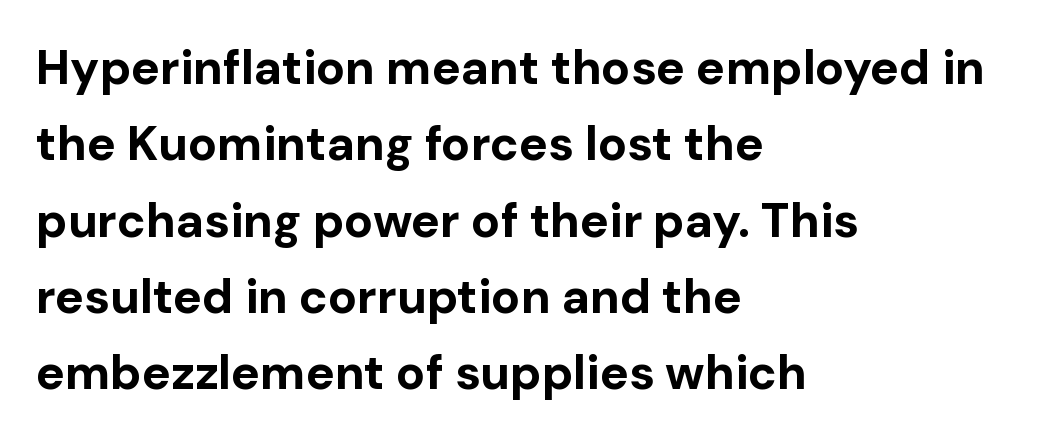
{"serif": "no", "italic": "no", "bold": "yes", "weight": "bold", "width": "normal", "stroke_contrast": "low", "x_height": "medium", "monospaced": "no", "underline": "no", "align": "left", "line_spacing": "normal", "line_spacing_ratio": 1.59, "letter_spacing": "normal", "letter_spacing_em": 0.0, "glyph_px": 48}
